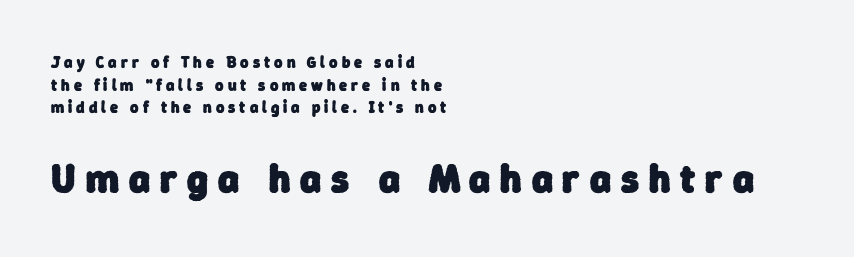
The image shows 40 px heavy sans-serif type; set left-aligned, normal line spacing (1.42x), unusually wide letter spacing (+0.25 em), not underlined; the second (bottom) block is 2.5x larger; low stroke contrast and a medium x-height.
